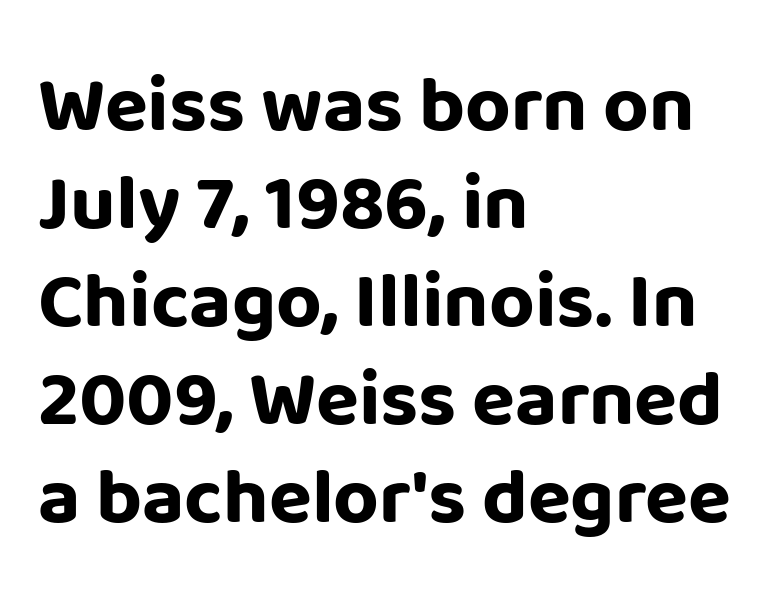
{"serif": "no", "italic": "no", "bold": "yes", "weight": "bold", "width": "normal", "stroke_contrast": "low", "x_height": "large", "monospaced": "no", "underline": "no", "align": "left", "line_spacing_ratio": 1.24, "letter_spacing": "normal", "letter_spacing_em": 0.0, "glyph_px": 79}
